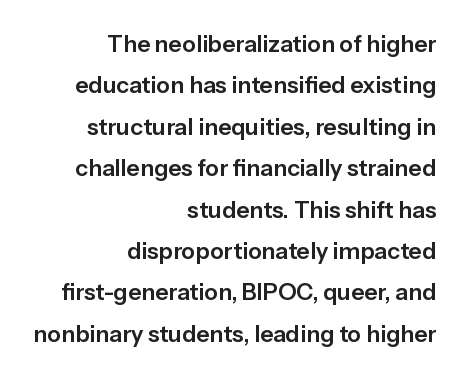
Q: Is the text italic (slanted)? A: No, it is upright.
Q: Is the text underlined? A: No.
Q: How is the paragraph aligned? A: Right-aligned.
Q: Is the spacing between letters normal or unusually wide? A: Normal.
